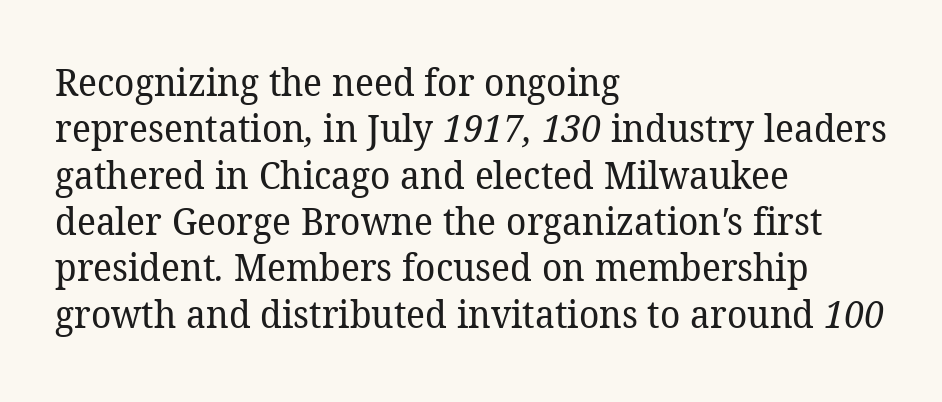
The image shows 38 px regular-weight serif type; set left-aligned, line spacing 1.22x, normal letter spacing, not underlined; low stroke contrast and a medium x-height.
